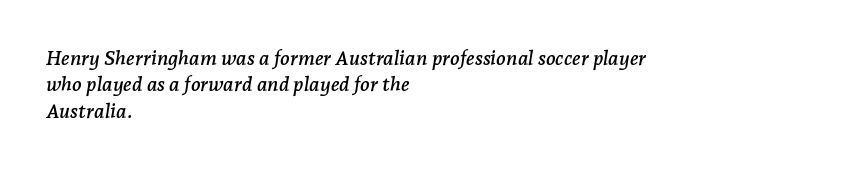
The image shows 20 px text type, italic (leaning right); set left-aligned, normal line spacing (1.32x), normal letter spacing, not underlined.
